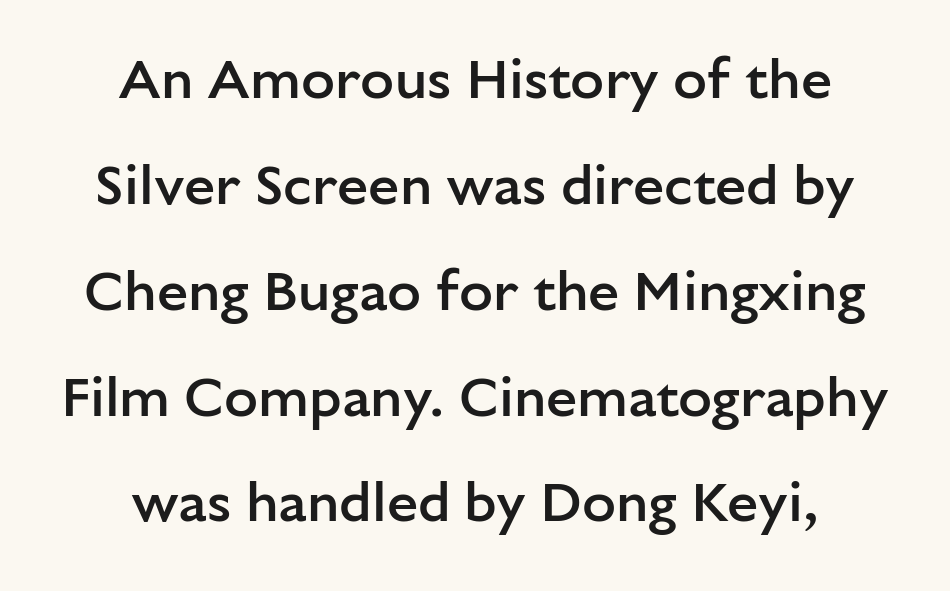
The image shows 56 px semibold sans-serif type, upright; set line spacing 1.89x, normal letter spacing, not underlined; low stroke contrast and a medium x-height.
